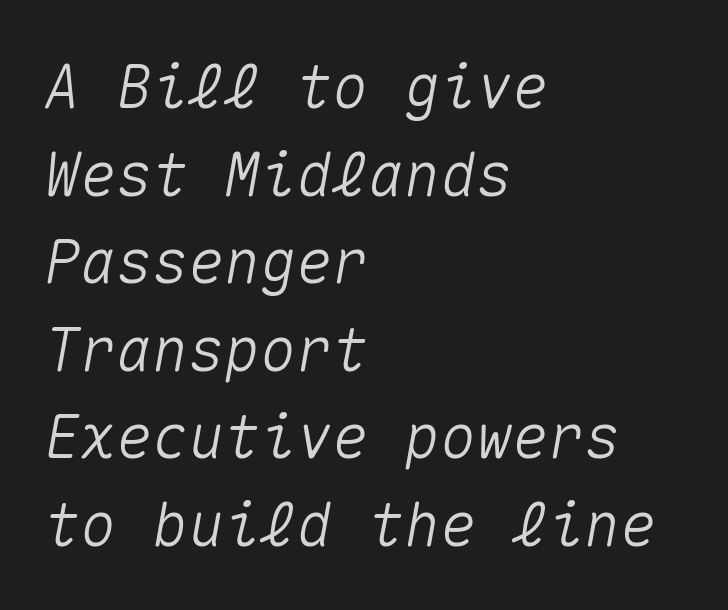
The image shows 60 px text type, italic (leaning right), monospaced; set left-aligned, normal line spacing (1.46x), normal letter spacing, not underlined; medium stroke contrast and a medium x-height.
